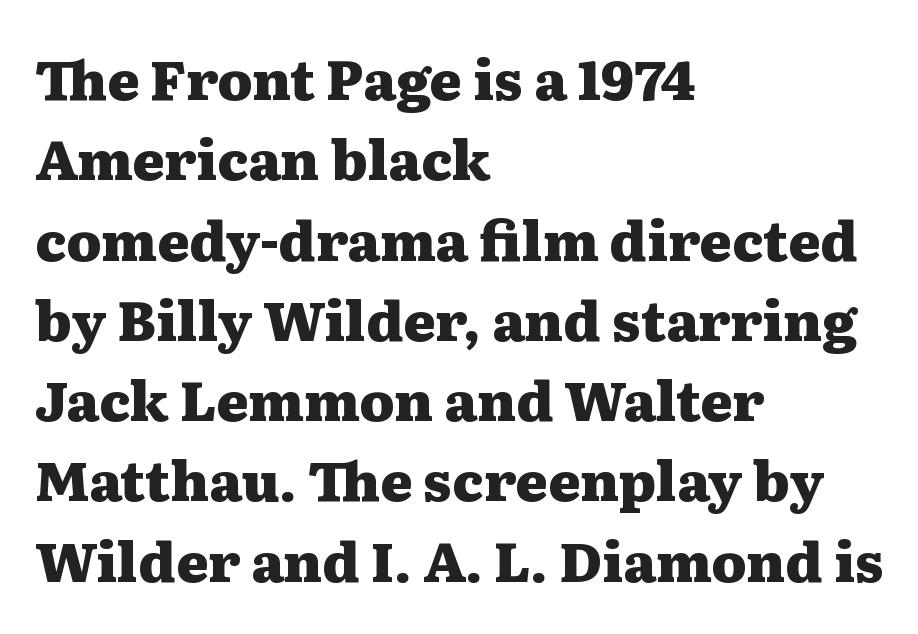
Teacher's note: observe the even left margin — that is flush-left alignment. A serif font was chosen for this passage. Proportional: the letters do not fall into vertical columns. The letters sit at their default tracking, neither squeezed nor spread. The letters are bold, with thick, heavy strokes. Glance below the letters and you will spot only blank space.
